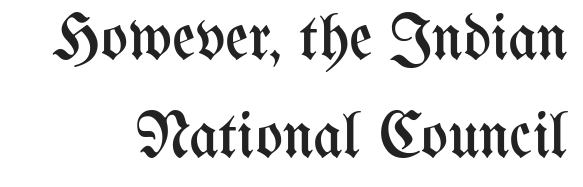
{"italic": "no", "bold": "no", "weight": "regular", "width": "condensed", "stroke_contrast": "medium", "x_height": "medium", "monospaced": "no", "underline": "no", "line_spacing": "normal", "line_spacing_ratio": 1.53, "letter_spacing": "normal", "letter_spacing_em": 0.0, "glyph_px": 64}
